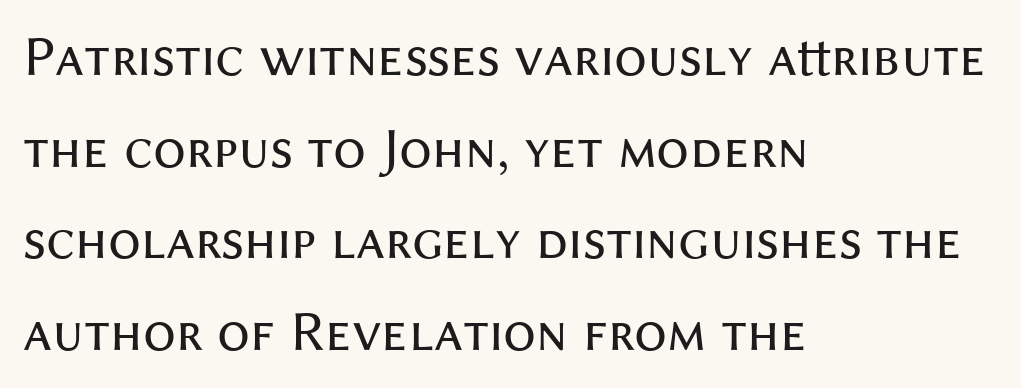
{"serif": "no", "italic": "no", "bold": "no", "weight": "regular", "width": "normal", "stroke_contrast": "medium", "x_height": "medium", "monospaced": "no", "underline": "no", "align": "left", "line_spacing": "normal", "line_spacing_ratio": 1.58, "letter_spacing": "normal", "letter_spacing_em": 0.0, "glyph_px": 58}
